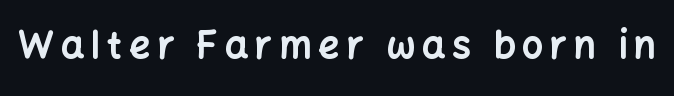
Every letter is thick-stroked: bold, no question. Vertical strokes here are truly vertical. Nope, no serifs anywhere on these letters. Do the characters align in a grid? No, the font is proportional.
